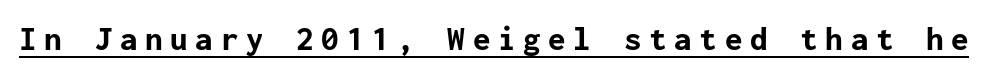
{"serif": "no", "italic": "no", "bold": "yes", "weight": "bold", "width": "normal", "stroke_contrast": "low", "x_height": "medium", "underline": "yes", "letter_spacing": "wide", "letter_spacing_em": 0.22, "glyph_px": 35}
